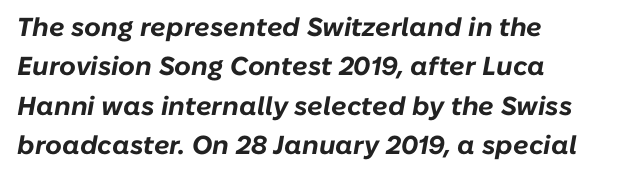
Q: Is the text bold? A: Yes.
Q: Is the text italic (slanted)? A: Yes, it leans right by about 10 degrees.
Q: Is the text underlined? A: No.
Q: Is the spacing between letters normal or unusually wide? A: Normal.
Q: Is the spacing between lines tight, normal or loose? A: Normal.
